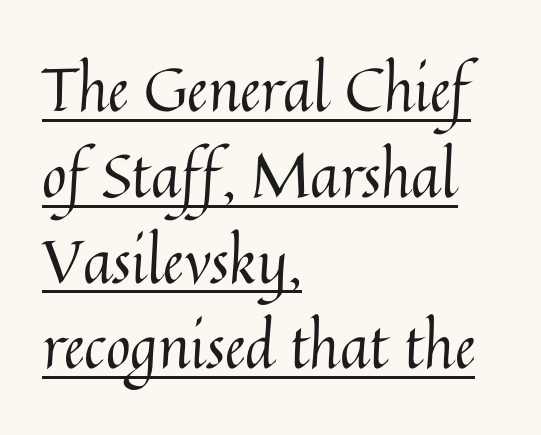
A baseline rule has been typeset under these characters. Left-aligned paragraph, ragged on the right. Is this a fixed-width face? No — the glyphs have proportional, varying widths. Evenly set lines give the paragraph a standard silhouette. Is the stroke heavy? The answer is a plain regular-or-lighter.
